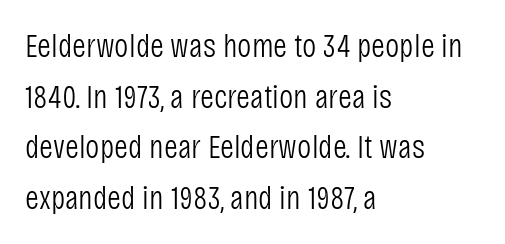
Q: Is the text bold? A: No.
Q: Is the text italic (slanted)? A: No, it is upright.
Q: Is the typeface a serif or a sans-serif typeface? A: Sans-serif.
Q: Is the text underlined? A: No.
Q: How is the paragraph aligned? A: Left-aligned.
Q: Is the spacing between letters normal or unusually wide? A: Normal.
Q: Is the spacing between lines tight, normal or loose? A: Normal.
Q: Width (condensed, normal, or wide)? A: Condensed.
Q: Stroke contrast? A: Low.
Q: x-height? A: Large.
Q: Monospaced? A: No.
